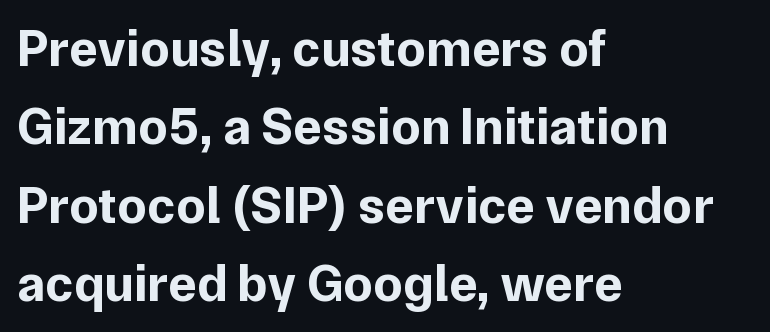
Q: Is the text bold? A: Yes.
Q: Is the text italic (slanted)? A: No, it is upright.
Q: Is the typeface a serif or a sans-serif typeface? A: Sans-serif.
Q: Is the text underlined? A: No.
Q: How is the paragraph aligned? A: Left-aligned.
Q: Is the spacing between letters normal or unusually wide? A: Normal.
Q: Is the spacing between lines tight, normal or loose? A: Normal.
Q: Width (condensed, normal, or wide)? A: Normal.
Q: Stroke contrast? A: Low.
Q: x-height? A: Medium.
Q: Monospaced? A: No.
